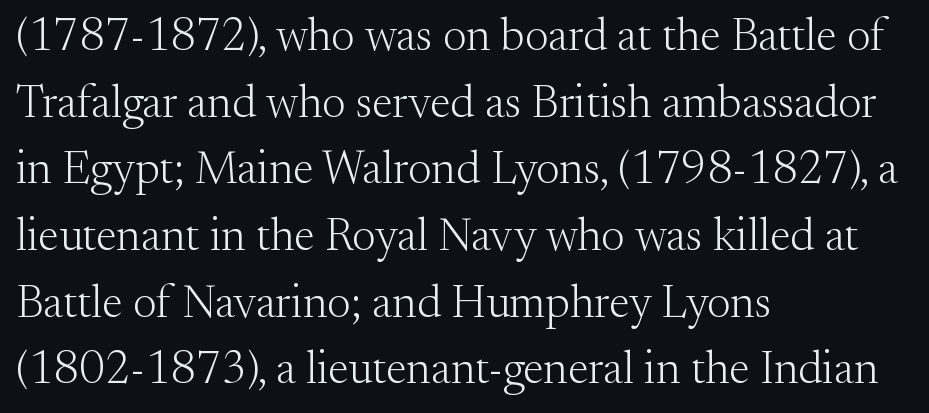
The specimen omits any rule beneath the text block's lines. Weight: not bold — regular or lighter. A serif font was chosen for this passage. Regular leading. If you drew a ruler down the left edge, every line would touch it.
